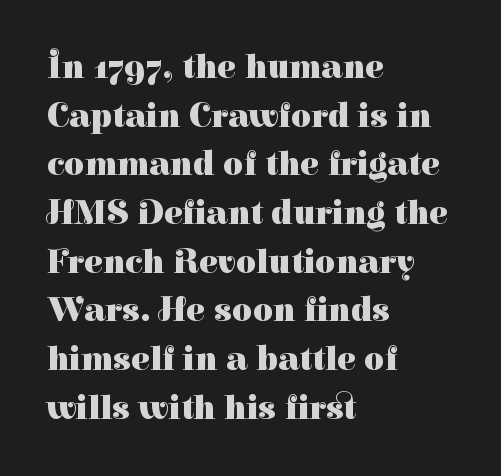
The image shows 35 px heavy serif type, upright; set left-aligned, normal line spacing (1.39x), normal letter spacing, not underlined; high stroke contrast and a medium x-height.
